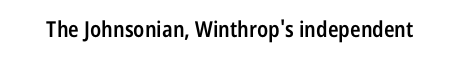
Q: Is the text bold? A: Semi-bold.
Q: Is the text italic (slanted)? A: No, it is upright.
Q: Is the text underlined? A: No.
Q: Is the spacing between letters normal or unusually wide? A: Normal.
